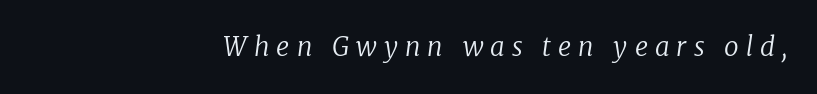
{"italic": "yes", "lean": "right", "slant_degrees": 8, "bold": "no", "underline": "no", "align": "right", "letter_spacing": "wide", "letter_spacing_em": 0.27, "glyph_px": 26}
